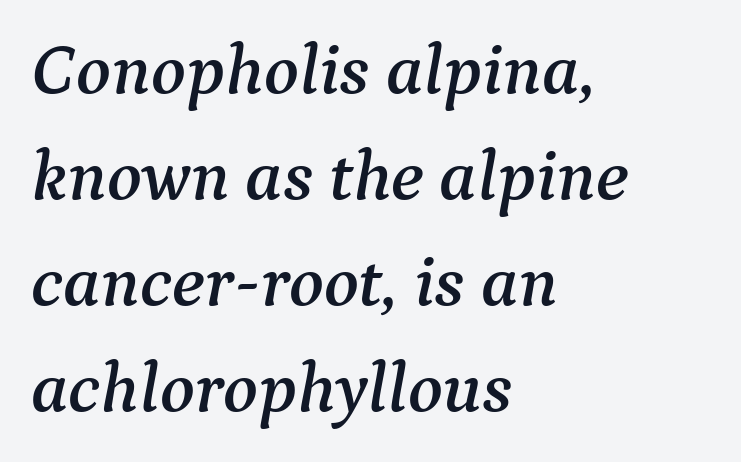
Q: Is the text italic (slanted)? A: Yes, it leans right by about 9 degrees.
Q: Is the typeface a serif or a sans-serif typeface? A: Serif.
Q: Is the text underlined? A: No.
Q: How is the paragraph aligned? A: Left-aligned.
Q: Is the spacing between letters normal or unusually wide? A: Normal.
Q: Is the spacing between lines tight, normal or loose? A: Normal.
Q: Width (condensed, normal, or wide)? A: Normal.
Q: Stroke contrast? A: Medium.
Q: x-height? A: Medium.
Q: Monospaced? A: No.
